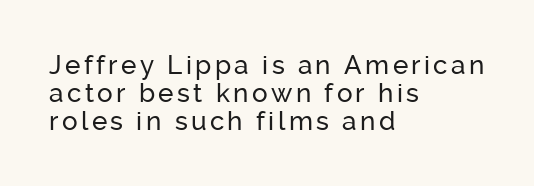
The lines in this sample share a left origin and differ only in where they stop. Rows of type sit shoulder to shoulder in the vertical direction. No word sits above an underline. The typography opts for an upright posture over an oblique one.
